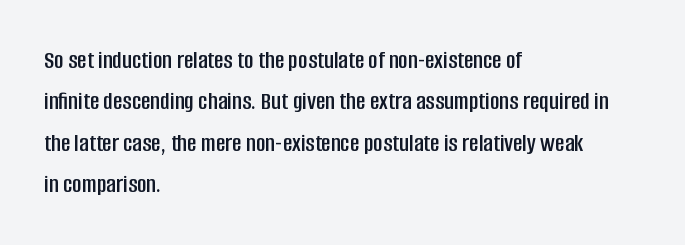
Honestly, there is no underline to notice here at all. Nothing unusual about the tracking: characters are spaced as the font intends. These lines stack with their left ends in a neat column. Posture: vertical. Normally led — the rows are evenly, conventionally spaced.
